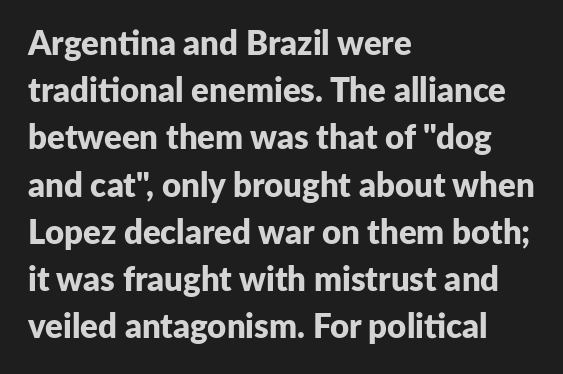
The image shows 33 px bold sans-serif type, upright; set left-aligned, normal line spacing (1.43x), normal letter spacing, not underlined; low stroke contrast and a medium x-height.
